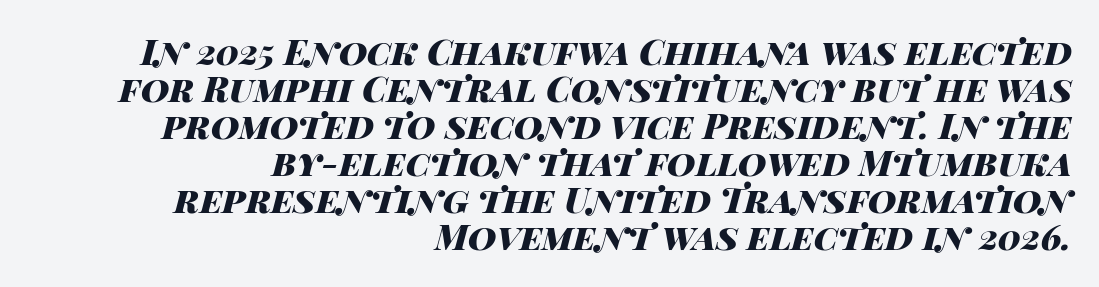
The glyphs are unaccompanied by any horizontal stroke below them. The face used here is proportionally spaced, like ordinary book or web type. In terms of letterspacing, this is plain default setting. Pretty heavy lettering here — definitely bold. Leading is clearly below the norm, producing a dense column. You can tell it's italic because the verticals aren't actually vertical.
